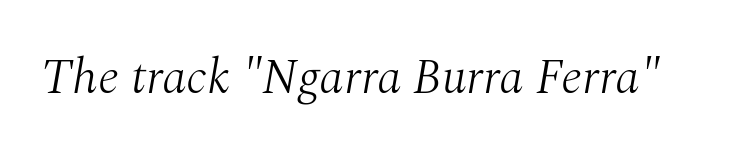
The image shows 49 px light serif type, italic (leaning right); set normal letter spacing, not underlined; medium stroke contrast and a medium x-height.
